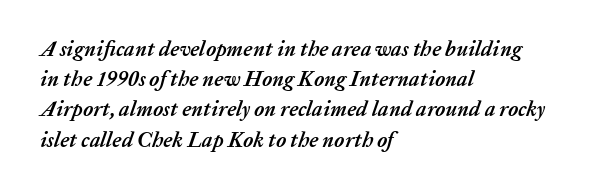
The image shows 21 px bold type, italic (leaning right); set left-aligned, normal line spacing (1.44x), normal letter spacing, not underlined.
